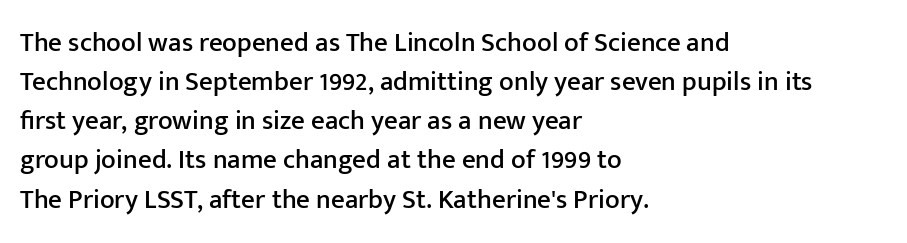
{"italic": "no", "underline": "no", "align": "left", "line_spacing": "normal", "line_spacing_ratio": 1.45, "letter_spacing": "normal", "letter_spacing_em": 0.0, "glyph_px": 27}
